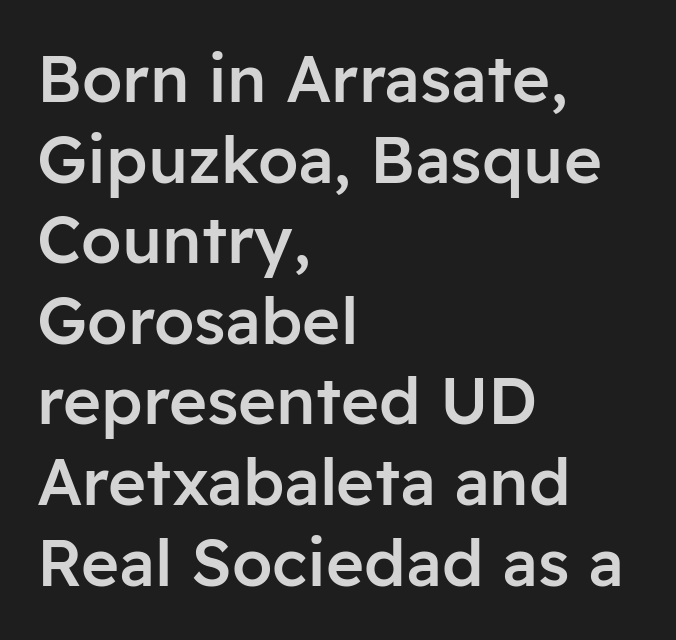
Q: Is the text bold? A: Semi-bold.
Q: Is the text italic (slanted)? A: No, it is upright.
Q: Is the typeface a serif or a sans-serif typeface? A: Sans-serif.
Q: Is the text underlined? A: No.
Q: How is the paragraph aligned? A: Left-aligned.
Q: Is the spacing between letters normal or unusually wide? A: Normal.
Q: Width (condensed, normal, or wide)? A: Normal.
Q: Stroke contrast? A: Low.
Q: x-height? A: Medium.
Q: Monospaced? A: No.
